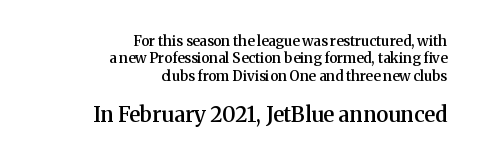
{"italic": "no", "bold": "semi", "underline": "no", "align": "right", "line_spacing": "normal", "line_spacing_ratio": 1.25, "letter_spacing": "normal", "letter_spacing_em": 0.0, "larger_block": "second", "size_ratio": 1.5, "glyph_px": 21}
